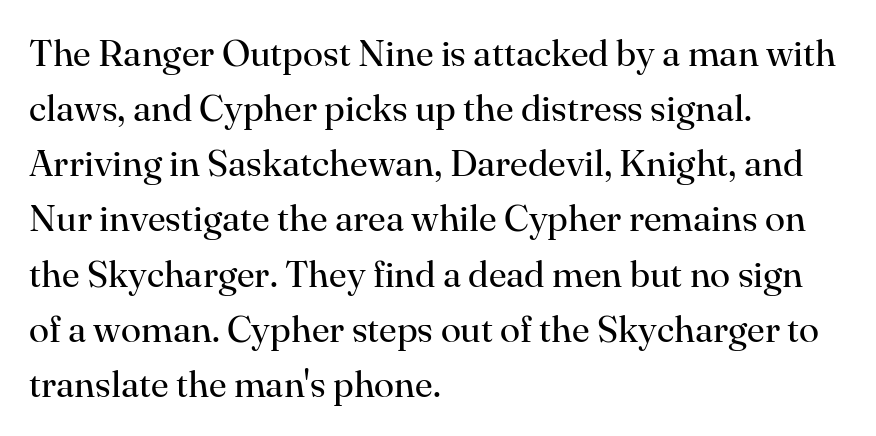
The image shows 37 px regular-weight serif type, upright; set left-aligned, normal line spacing (1.49x), normal letter spacing, not underlined; high stroke contrast and a small x-height.
